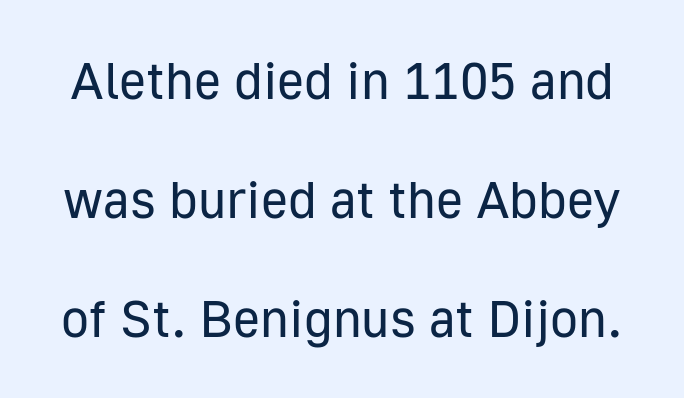
The image shows 52 px regular-weight sans-serif type, upright; set loose line spacing (2.29x), normal letter spacing, not underlined; low stroke contrast and a medium x-height.
